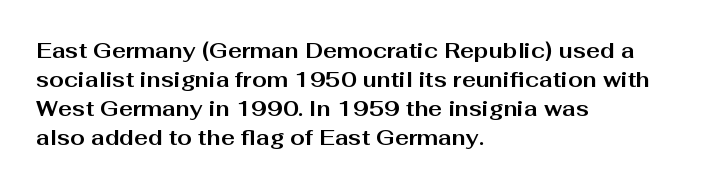
Q: Is the text bold? A: Yes.
Q: Is the text italic (slanted)? A: No, it is upright.
Q: Is the text underlined? A: No.
Q: How is the paragraph aligned? A: Left-aligned.
Q: Is the spacing between letters normal or unusually wide? A: Normal.
Q: Is the spacing between lines tight, normal or loose? A: Normal.
